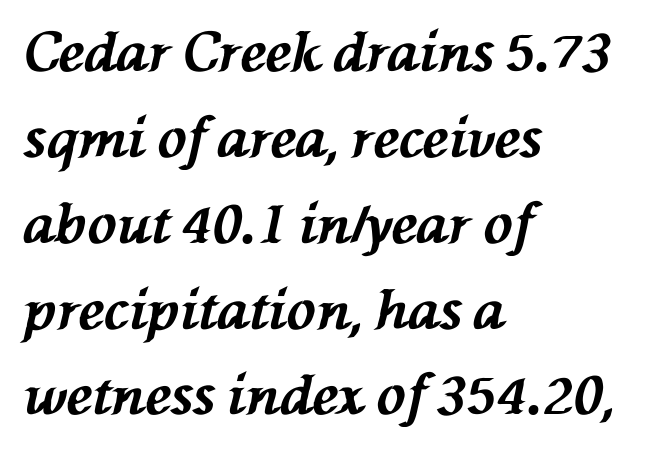
The image shows 54 px bold type, italic (leaning left); set left-aligned, normal line spacing (1.59x), normal letter spacing, not underlined; medium stroke contrast and a medium x-height.
